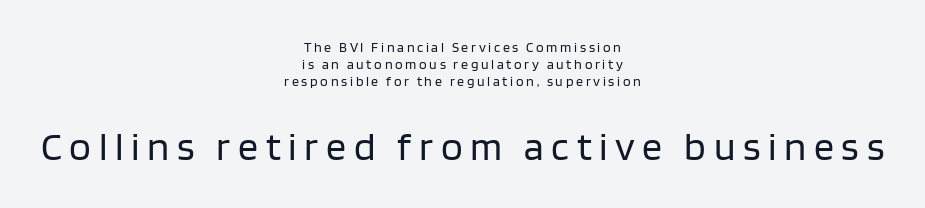
The image shows 40 px regular-weight sans-serif type, upright; set centered, line spacing 1.21x, not underlined; the second (bottom) block is 2.86x larger; low stroke contrast and a large x-height.
